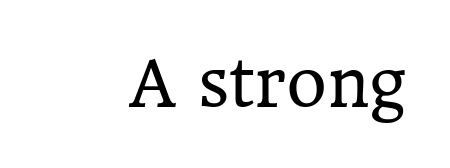
The image shows 62 px regular-weight serif type, upright; set normal letter spacing, not underlined; low stroke contrast and a medium x-height.
